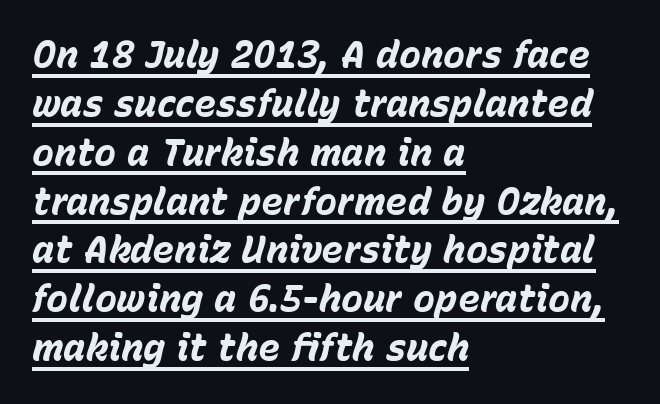
{"italic": "yes", "lean": "right", "slant_degrees": 15, "bold": "yes", "weight": "bold", "width": "normal", "stroke_contrast": "low", "x_height": "medium", "monospaced": "no", "underline": "yes", "align": "left", "line_spacing": "normal", "line_spacing_ratio": 1.32, "letter_spacing": "normal", "letter_spacing_em": 0.0, "glyph_px": 37}
